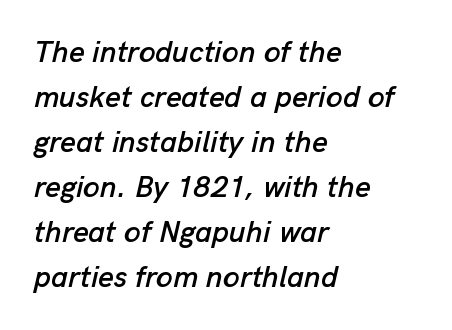
Q: Is the text italic (slanted)? A: Yes, it leans right by about 13 degrees.
Q: Is the text underlined? A: No.
Q: How is the paragraph aligned? A: Left-aligned.
Q: Is the spacing between letters normal or unusually wide? A: Normal.
Q: Is the spacing between lines tight, normal or loose? A: Normal.
Q: Width (condensed, normal, or wide)? A: Normal.
Q: Stroke contrast? A: Low.
Q: x-height? A: Medium.
Q: Monospaced? A: No.
